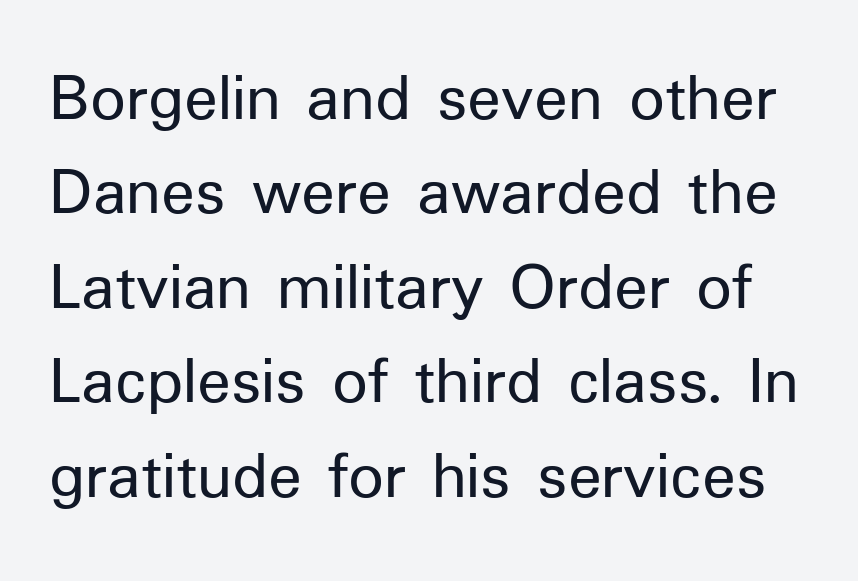
The image shows 70 px regular-weight sans-serif type, upright; set normal line spacing (1.35x), normal letter spacing, not underlined; low stroke contrast and a medium x-height.
